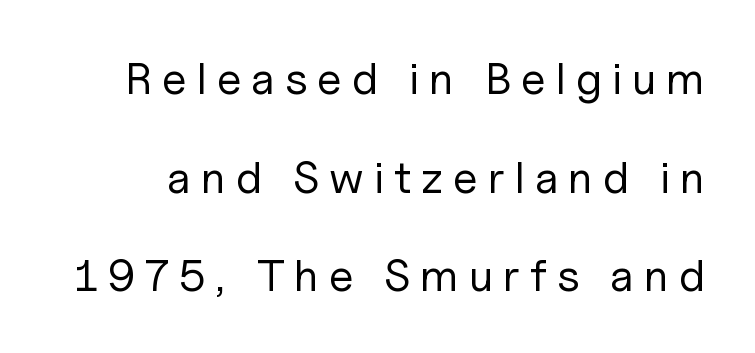
The image shows 45 px regular-weight sans-serif type, upright; set loose line spacing (2.19x), unusually wide letter spacing (+0.22 em), not underlined; low stroke contrast and a medium x-height.
